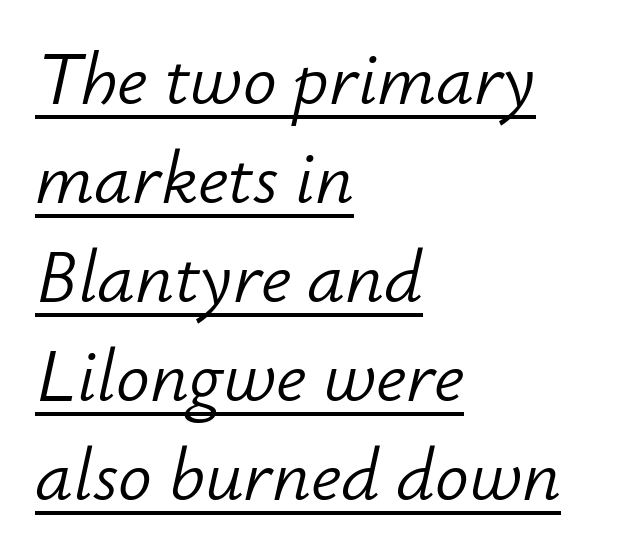
The image shows 75 px light type, italic (leaning right); set left-aligned, normal line spacing (1.32x), normal letter spacing, underlined; low stroke contrast and a small x-height.
